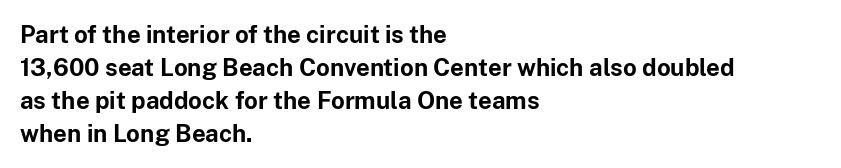
The tracking reads as untouched default to a designer's eye. Check the space under the baseline: it is left empty. The letters stand straight up with perfectly vertical stems. Each line starts at the same left margin while the right side varies. Weight check: bold — yes, fully. These lines sit exactly where default settings would place them.
